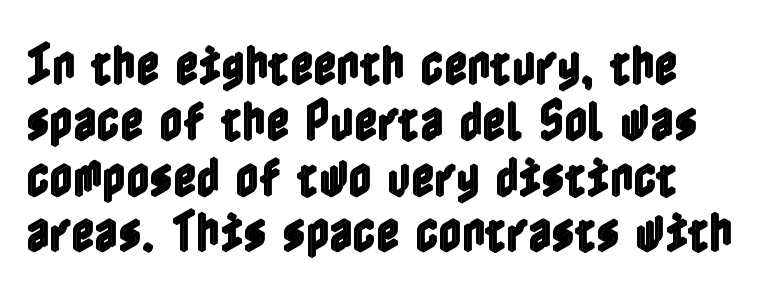
Lines of text with bare space underneath. Teacher's note: observe the even left margin — that is flush-left alignment. Does the lettering tilt? It doesn't — this is upright. Students, note that the glyphs here touch the page at normal intervals.
